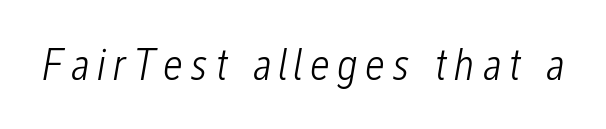
Q: Is the text bold? A: No.
Q: Is the text italic (slanted)? A: Yes, it leans right by about 12 degrees.
Q: Is the text underlined? A: No.
Q: Width (condensed, normal, or wide)? A: Condensed.
Q: Stroke contrast? A: Low.
Q: x-height? A: Medium.
Q: Monospaced? A: No.
